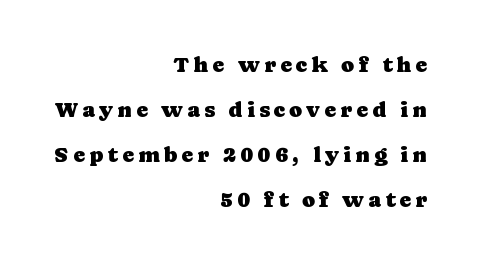
Underline: absent. Which margin do the lines hug? The right one — the left edge is uneven. A typesetter would mark this as roman, not italic. Vertical spacing — loose.
